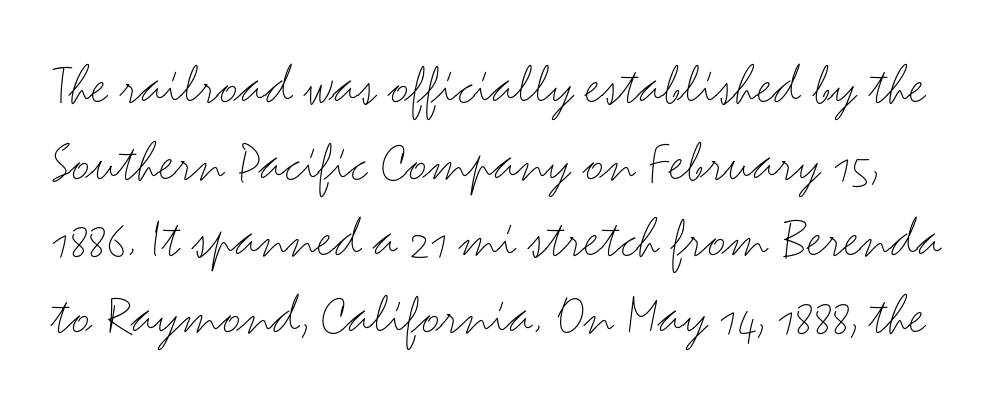
Q: Is the text bold? A: No.
Q: Is the text italic (slanted)? A: Yes.
Q: Is the typeface a serif or a sans-serif typeface? A: Sans-serif.
Q: Is the text underlined? A: No.
Q: Is the spacing between letters normal or unusually wide? A: Normal.
Q: Is the spacing between lines tight, normal or loose? A: Normal.
Q: Width (condensed, normal, or wide)? A: Wide.
Q: Stroke contrast? A: Medium.
Q: x-height? A: Small.
Q: Monospaced? A: No.
